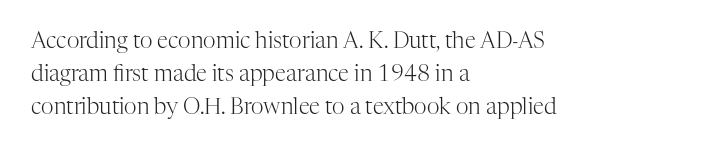
Descender tails drop into unmarked territory. Vertically, the passage feels balanced, rows spaced as you'd expect. The typesetter chose a ragged-right arrangement here. The typography opts for an upright posture over an oblique one. The rendering keeps characters at their native spacing. Stroke mass is kept to a normal reading level or below.
